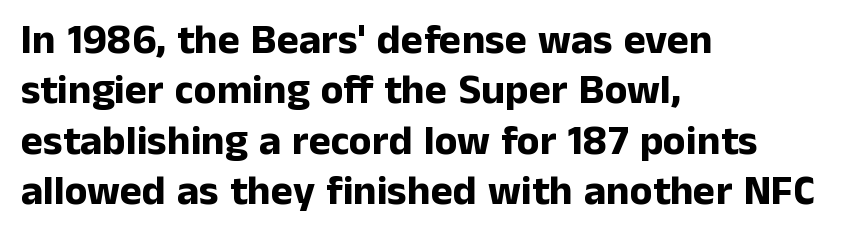
The image shows 42 px bold sans-serif type, upright; set left-aligned, line spacing 1.2x, normal letter spacing, not underlined; low stroke contrast and a medium x-height.
